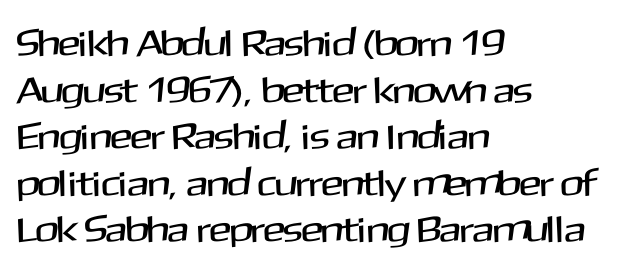
Q: Is the text italic (slanted)? A: No, it is upright.
Q: Is the typeface a serif or a sans-serif typeface? A: Sans-serif.
Q: Is the text underlined? A: No.
Q: How is the paragraph aligned? A: Left-aligned.
Q: Is the spacing between letters normal or unusually wide? A: Normal.
Q: Is the spacing between lines tight, normal or loose? A: Normal.
Q: Width (condensed, normal, or wide)? A: Normal.
Q: Stroke contrast? A: Medium.
Q: x-height? A: Medium.
Q: Monospaced? A: No.
